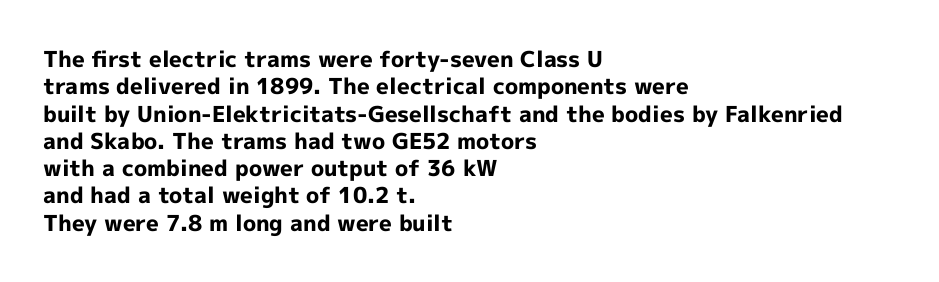
{"italic": "no", "bold": "yes", "underline": "no", "align": "left", "line_spacing_ratio": 1.24, "letter_spacing": "normal", "letter_spacing_em": 0.0, "glyph_px": 22}
